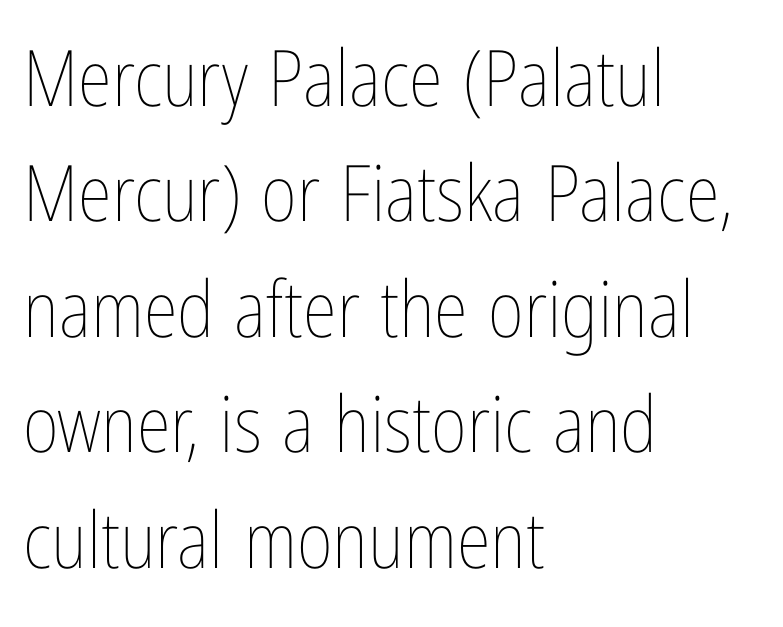
The image shows 78 px thin, condensed type, upright; set left-aligned, normal line spacing (1.48x), normal letter spacing, not underlined; low stroke contrast and a medium x-height.
